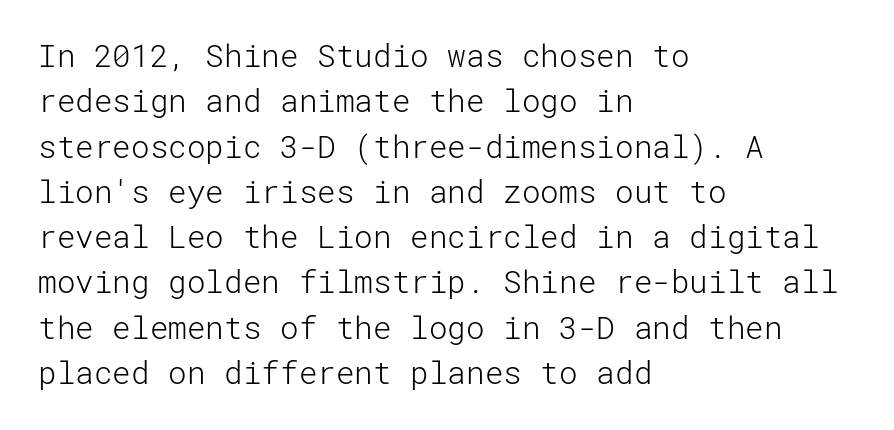
The image shows 31 px light sans-serif type, upright; set left-aligned, normal line spacing (1.46x), normal letter spacing, not underlined; low stroke contrast and a medium x-height.
